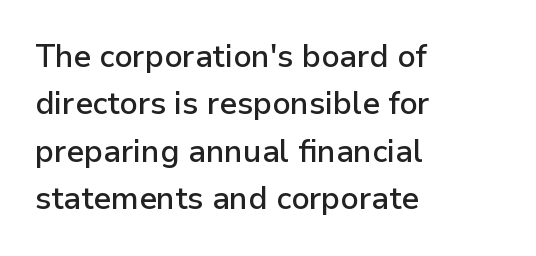
{"serif": "no", "italic": "no", "bold": "semi", "weight": "semibold", "width": "normal", "stroke_contrast": "low", "x_height": "medium", "monospaced": "no", "underline": "no", "align": "left", "line_spacing": "normal", "line_spacing_ratio": 1.53, "letter_spacing": "normal", "letter_spacing_em": 0.0, "glyph_px": 31}
